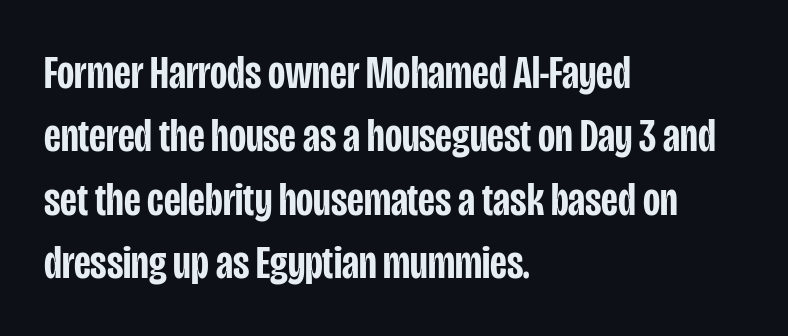
Q: Is the text bold? A: Semi-bold.
Q: Is the text italic (slanted)? A: No, it is upright.
Q: Is the typeface a serif or a sans-serif typeface? A: Sans-serif.
Q: Is the text underlined? A: No.
Q: How is the paragraph aligned? A: Left-aligned.
Q: Is the spacing between letters normal or unusually wide? A: Normal.
Q: Is the spacing between lines tight, normal or loose? A: Normal.
Q: Width (condensed, normal, or wide)? A: Condensed.
Q: Stroke contrast? A: Low.
Q: x-height? A: Large.
Q: Monospaced? A: No.
